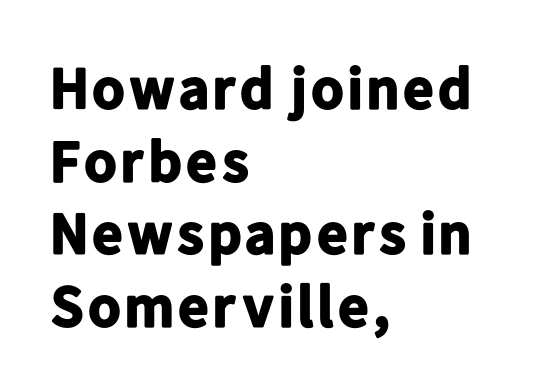
{"serif": "no", "italic": "no", "bold": "yes", "weight": "bold", "width": "normal", "stroke_contrast": "low", "x_height": "medium", "monospaced": "no", "underline": "no", "align": "left", "line_spacing_ratio": 1.23, "letter_spacing": "normal", "letter_spacing_em": 0.0, "glyph_px": 59}
